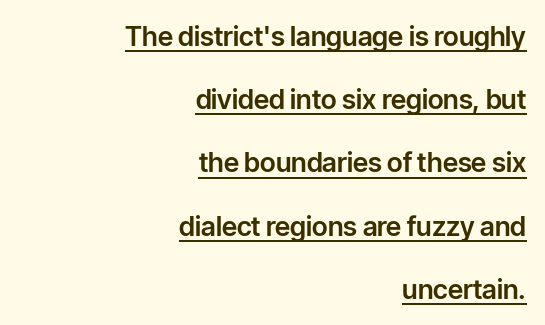
Q: Is the text italic (slanted)? A: No, it is upright.
Q: Is the text underlined? A: Yes.
Q: How is the paragraph aligned? A: Right-aligned.
Q: Is the spacing between letters normal or unusually wide? A: Normal.
Q: Is the spacing between lines tight, normal or loose? A: Loose.
